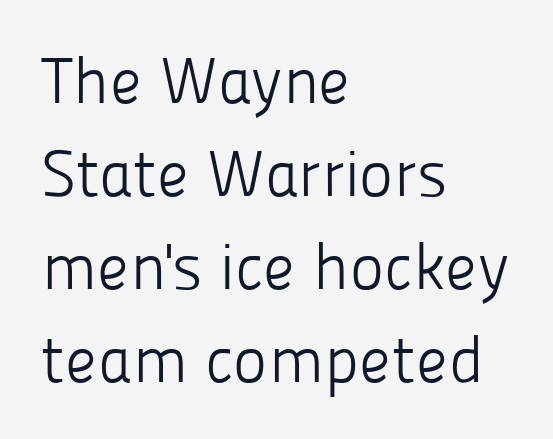
{"serif": "no", "italic": "no", "bold": "no", "weight": "light", "width": "normal", "stroke_contrast": "low", "x_height": "medium", "monospaced": "no", "underline": "no", "align": "left", "line_spacing": "normal", "line_spacing_ratio": 1.43, "letter_spacing": "normal", "letter_spacing_em": 0.0, "glyph_px": 65}
